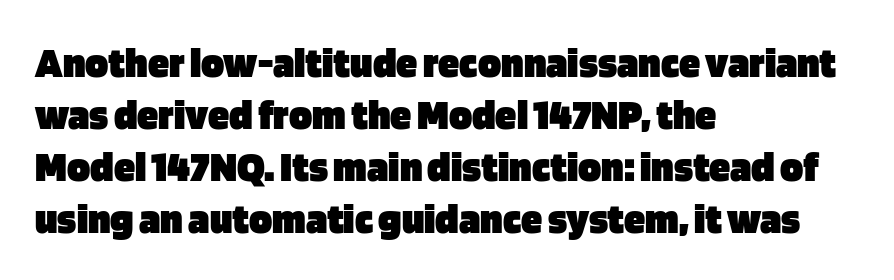
Note the varied advance widths — an 'i' is clearly narrower than an 'm'. This is sans-serif lettering, the kind often seen on screens and signage. Underlining? Definitely not there. This is heavy type, rendered in bold. Casual observation: everything's shoved over to the left. The font's upright variant was chosen for this text.
